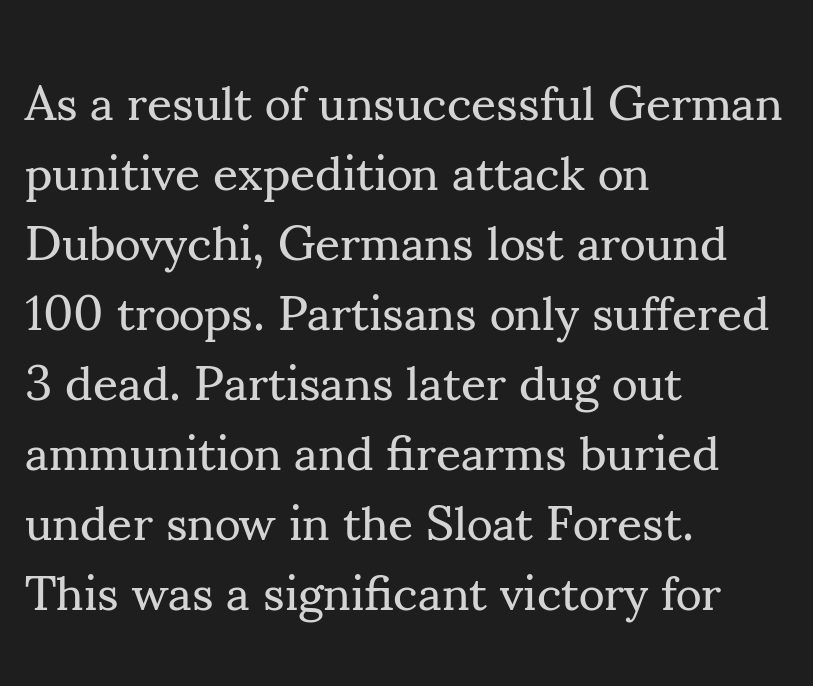
The image shows 49 px regular-weight serif type, upright; set left-aligned, normal line spacing (1.43x), normal letter spacing, not underlined; medium stroke contrast and a small x-height.
